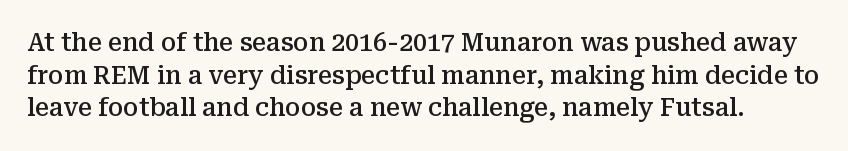
Q: Is the text bold? A: Semi-bold.
Q: Is the text italic (slanted)? A: No, it is upright.
Q: Is the text underlined? A: No.
Q: Is the spacing between letters normal or unusually wide? A: Normal.
Q: Is the spacing between lines tight, normal or loose? A: Normal.
